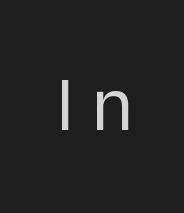
When letters stand straight like this, we call the style roman or upright. Font category for this specimen: sans-serif. Does extra space separate the letters? Yes, quite a lot of it. The space directly below the letters is spotless. The typesetting does not lean heavy: it is not bold.
